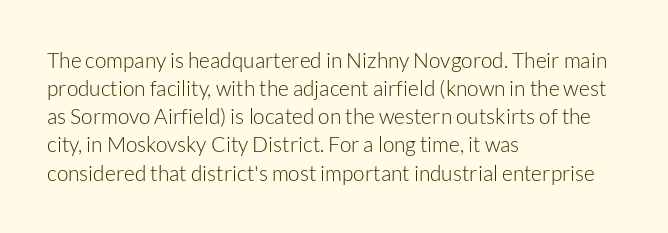
{"italic": "no", "bold": "no", "underline": "no", "align": "left", "line_spacing": "normal", "line_spacing_ratio": 1.34, "letter_spacing": "normal", "letter_spacing_em": 0.0, "glyph_px": 21}
